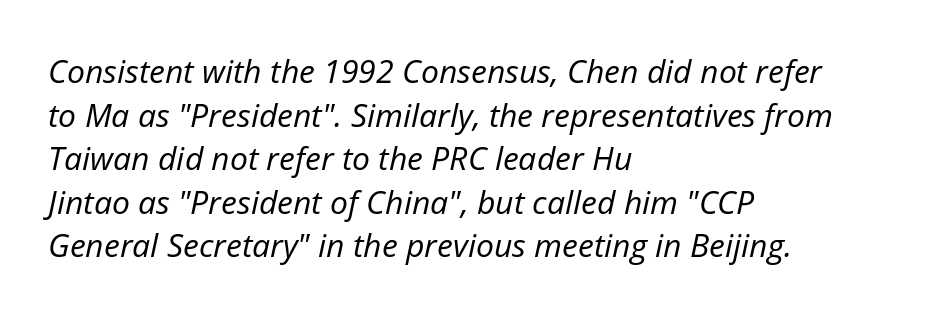
Q: Is the text bold? A: No.
Q: Is the text italic (slanted)? A: Yes, it leans right by about 12 degrees.
Q: Is the text underlined? A: No.
Q: How is the paragraph aligned? A: Left-aligned.
Q: Is the spacing between letters normal or unusually wide? A: Normal.
Q: Is the spacing between lines tight, normal or loose? A: Normal.
Q: Width (condensed, normal, or wide)? A: Normal.
Q: Stroke contrast? A: Low.
Q: x-height? A: Medium.
Q: Monospaced? A: No.
